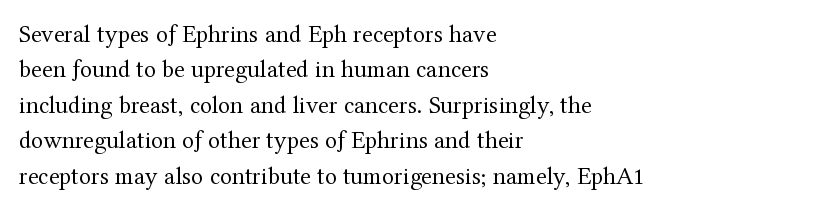
{"italic": "no", "bold": "no", "underline": "no", "align": "left", "line_spacing": "normal", "line_spacing_ratio": 1.42, "letter_spacing": "normal", "letter_spacing_em": 0.0, "glyph_px": 25}
